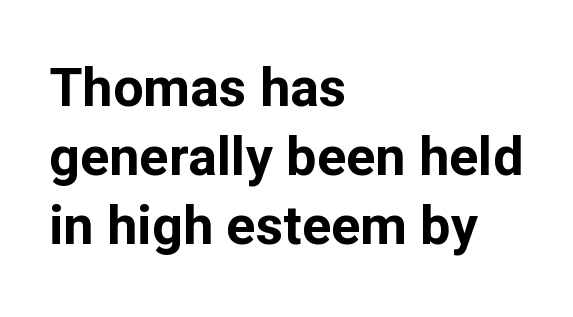
The image shows 54 px bold sans-serif type, upright; set left-aligned, normal line spacing (1.28x), normal letter spacing, not underlined; low stroke contrast and a medium x-height.
